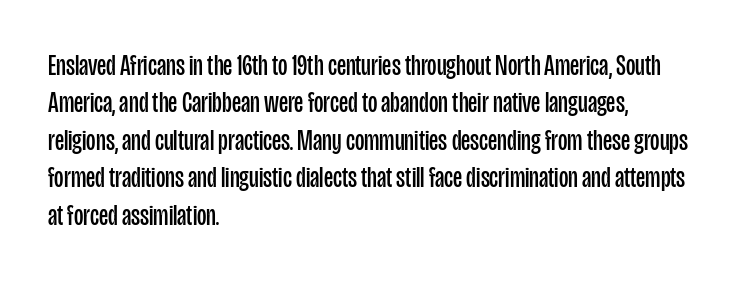
The rendering uses natural spacing where letterforms have individual widths. This is the regular roman posture of the typeface. Is this a heavy cut? Hardly; it is regular or lighter. Check under the words: just untouched page.
